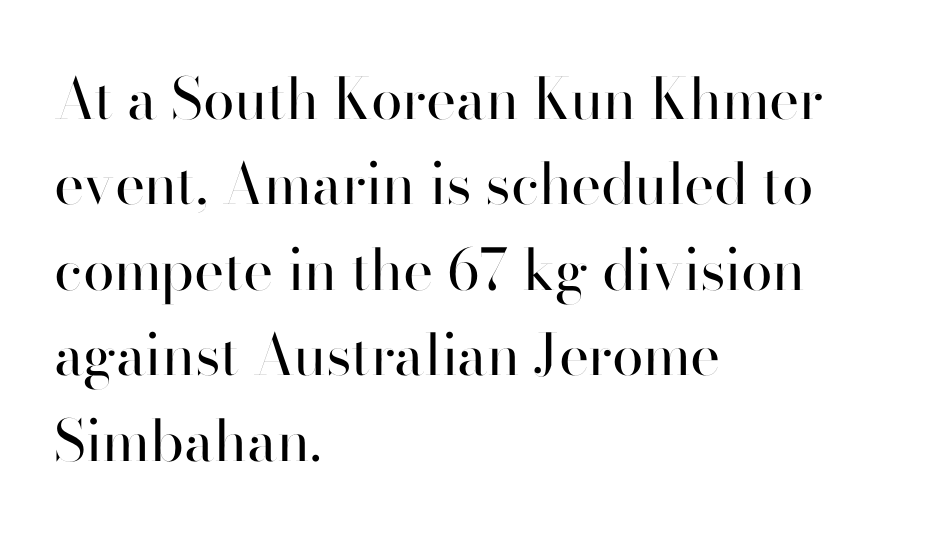
{"serif": "no", "italic": "no", "bold": "no", "weight": "regular", "width": "normal", "stroke_contrast": "high", "x_height": "small", "monospaced": "no", "underline": "no", "align": "left", "line_spacing": "normal", "line_spacing_ratio": 1.5, "letter_spacing": "normal", "letter_spacing_em": 0.0, "glyph_px": 57}
